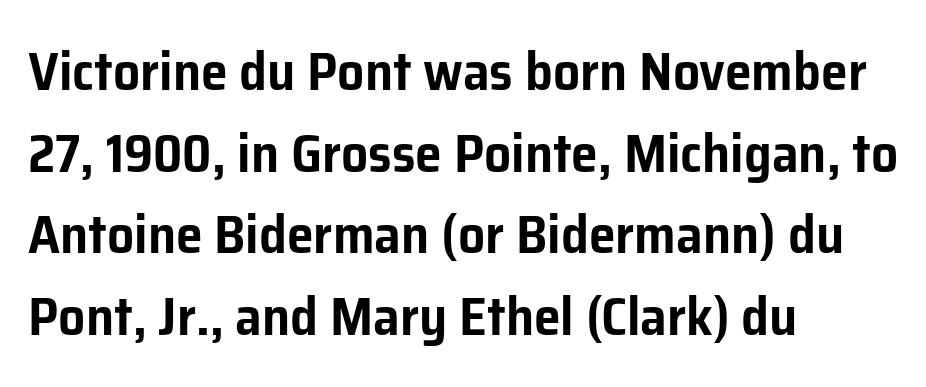
The rendering keeps characters at their native spacing. The rendering anchors every line to the left-hand side. Rule under the text: the space is simply empty. What's the leading like? Ordinary, nothing unusual. When letters stand straight like this, we call the style roman or upright. The text was rendered using a sans face with plain stroke endings.
